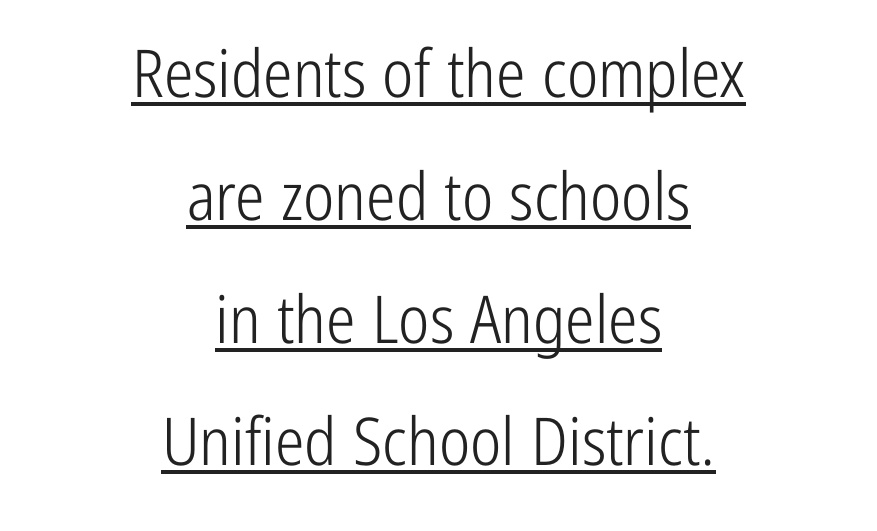
{"serif": "no", "italic": "no", "bold": "no", "weight": "light", "width": "condensed", "stroke_contrast": "low", "x_height": "medium", "monospaced": "no", "underline": "yes", "align": "center", "line_spacing_ratio": 1.86, "letter_spacing": "normal", "letter_spacing_em": 0.0, "glyph_px": 66}
